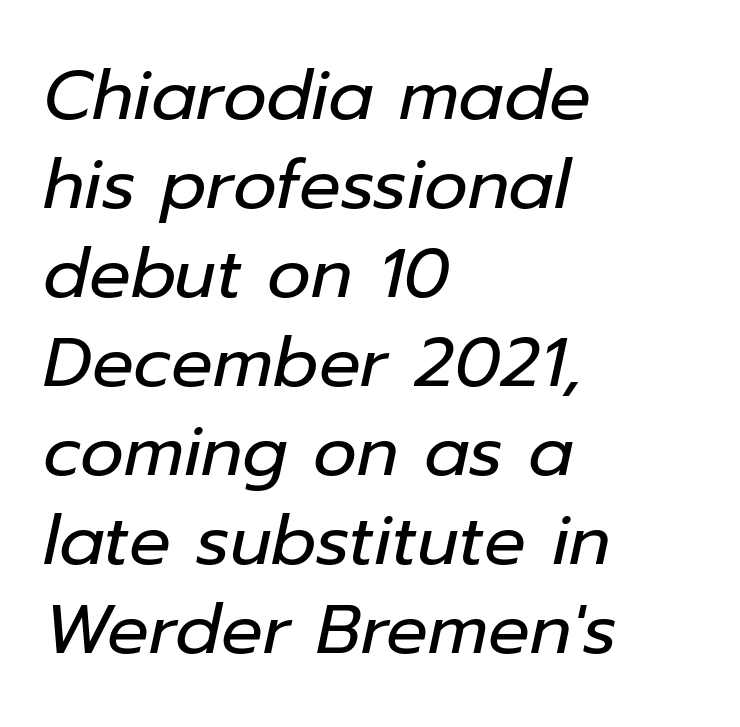
Q: Is the text bold? A: No.
Q: Is the text italic (slanted)? A: Yes, it leans right by about 12 degrees.
Q: Is the text underlined? A: No.
Q: How is the paragraph aligned? A: Left-aligned.
Q: Is the spacing between letters normal or unusually wide? A: Normal.
Q: Is the spacing between lines tight, normal or loose? A: Normal.
Q: Width (condensed, normal, or wide)? A: Normal.
Q: Stroke contrast? A: Low.
Q: x-height? A: Medium.
Q: Monospaced? A: No.
